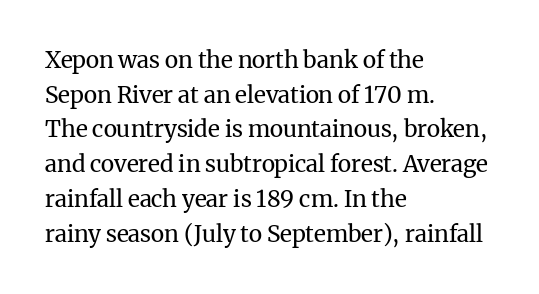
Q: Is the text bold? A: No.
Q: Is the text italic (slanted)? A: No, it is upright.
Q: Is the text underlined? A: No.
Q: How is the paragraph aligned? A: Left-aligned.
Q: Is the spacing between letters normal or unusually wide? A: Normal.
Q: Is the spacing between lines tight, normal or loose? A: Normal.
